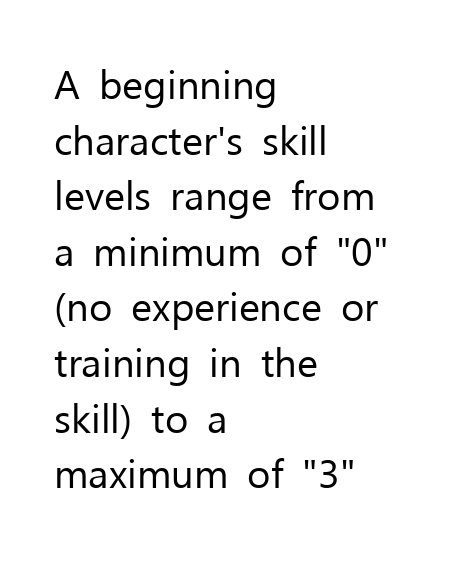
Q: Is the text bold? A: No.
Q: Is the text italic (slanted)? A: No, it is upright.
Q: Is the typeface a serif or a sans-serif typeface? A: Sans-serif.
Q: Is the text underlined? A: No.
Q: How is the paragraph aligned? A: Left-aligned.
Q: Is the spacing between letters normal or unusually wide? A: Normal.
Q: Is the spacing between lines tight, normal or loose? A: Normal.
Q: Width (condensed, normal, or wide)? A: Normal.
Q: Stroke contrast? A: Low.
Q: x-height? A: Medium.
Q: Monospaced? A: No.
